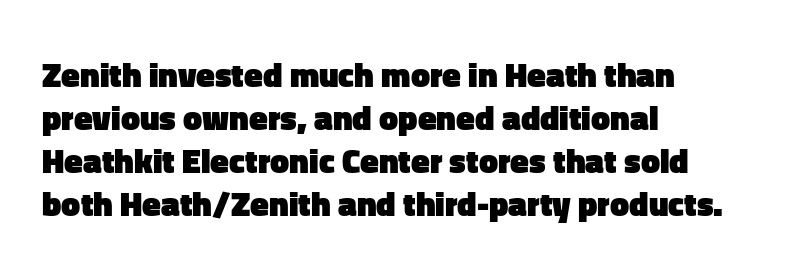
The image shows 34 px heavy sans-serif type, upright; set left-aligned, normal line spacing (1.26x), normal letter spacing, not underlined; low stroke contrast and a medium x-height.
